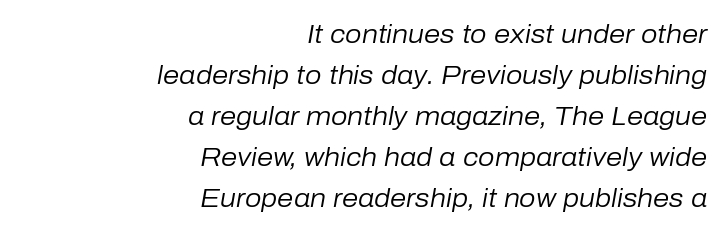
Q: Is the text bold? A: No.
Q: Is the text italic (slanted)? A: Yes, it leans right by about 10 degrees.
Q: Is the text underlined? A: No.
Q: How is the paragraph aligned? A: Right-aligned.
Q: Is the spacing between letters normal or unusually wide? A: Normal.
Q: Is the spacing between lines tight, normal or loose? A: Normal.
